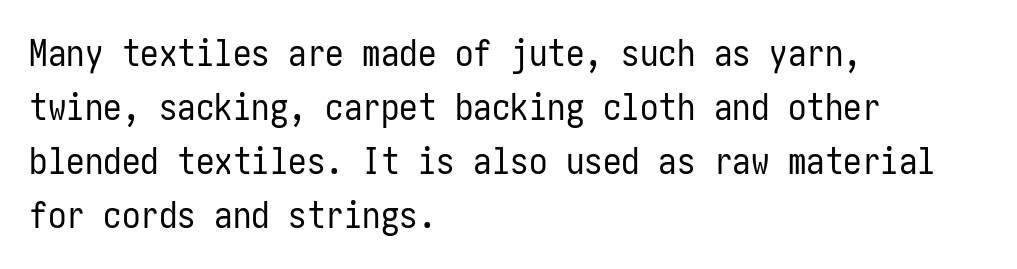
Q: Is the text bold? A: No.
Q: Is the text italic (slanted)? A: No, it is upright.
Q: Is the typeface a serif or a sans-serif typeface? A: Sans-serif.
Q: Is the text underlined? A: No.
Q: How is the paragraph aligned? A: Left-aligned.
Q: Is the spacing between letters normal or unusually wide? A: Normal.
Q: Is the spacing between lines tight, normal or loose? A: Normal.
Q: Width (condensed, normal, or wide)? A: Condensed.
Q: Stroke contrast? A: Low.
Q: x-height? A: Medium.
